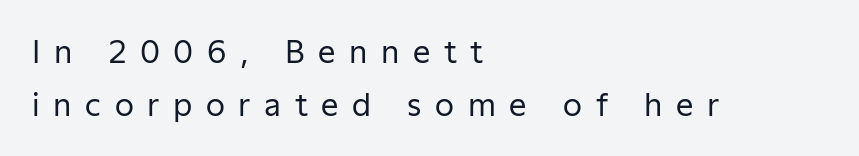
{"serif": "no", "italic": "no", "bold": "no", "weight": "regular", "width": "normal", "stroke_contrast": "low", "x_height": "medium", "monospaced": "no", "underline": "no", "align": "left", "line_spacing_ratio": 1.72, "letter_spacing": "wide", "letter_spacing_em": 0.44, "glyph_px": 31}
